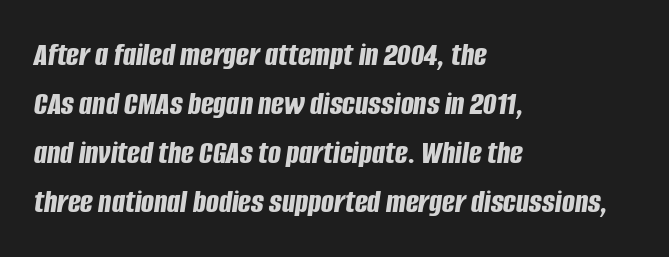
The image shows 34 px bold, condensed type, italic (leaning right); set left-aligned, normal line spacing (1.44x), normal letter spacing, not underlined; low stroke contrast and a large x-height.
